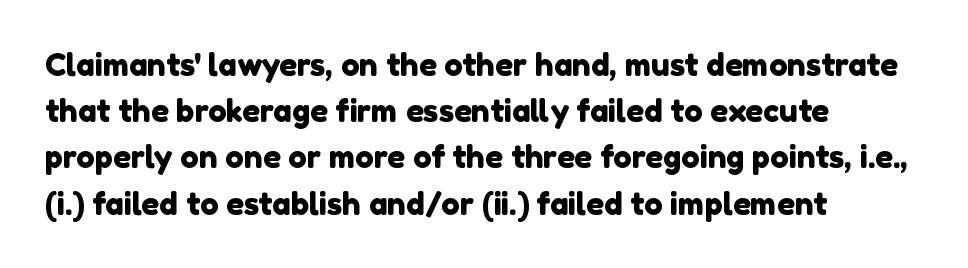
Q: Is the typeface a serif or a sans-serif typeface? A: Sans-serif.
Q: Is the text underlined? A: No.
Q: How is the paragraph aligned? A: Left-aligned.
Q: Is the spacing between letters normal or unusually wide? A: Normal.
Q: Is the spacing between lines tight, normal or loose? A: Normal.
Q: Width (condensed, normal, or wide)? A: Normal.
Q: x-height? A: Medium.
Q: Monospaced? A: No.
